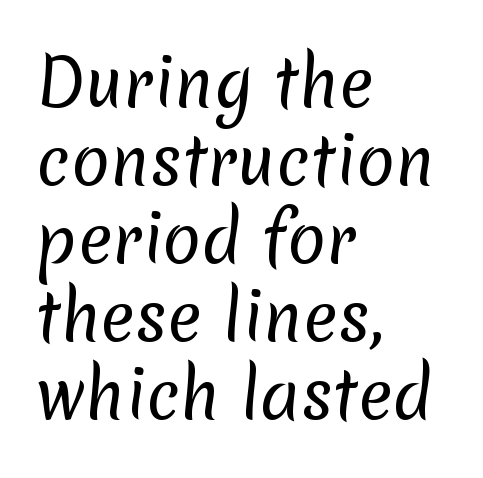
{"serif": "no", "bold": "no", "weight": "regular", "width": "normal", "stroke_contrast": "low", "x_height": "medium", "monospaced": "no", "underline": "no", "align": "left", "line_spacing_ratio": 1.22, "letter_spacing": "normal", "letter_spacing_em": 0.0, "glyph_px": 64}
